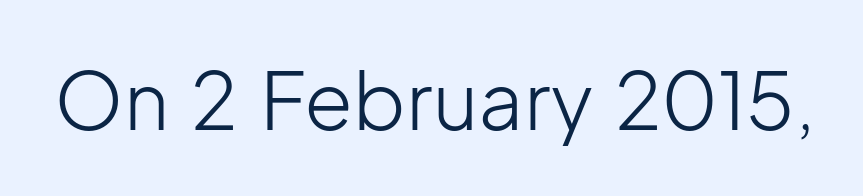
Q: Is the text bold? A: No.
Q: Is the text italic (slanted)? A: No, it is upright.
Q: Is the typeface a serif or a sans-serif typeface? A: Sans-serif.
Q: Is the text underlined? A: No.
Q: Is the spacing between letters normal or unusually wide? A: Normal.
Q: Width (condensed, normal, or wide)? A: Normal.
Q: Stroke contrast? A: Low.
Q: x-height? A: Medium.
Q: Monospaced? A: No.
